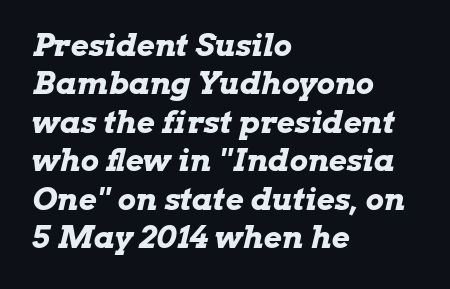
{"italic": "yes", "lean": "right", "slant_degrees": 13, "bold": "yes", "weight": "bold", "width": "wide", "stroke_contrast": "low", "x_height": "medium", "monospaced": "no", "underline": "no", "align": "left", "line_spacing_ratio": 1.24, "letter_spacing": "normal", "letter_spacing_em": 0.0, "glyph_px": 31}
